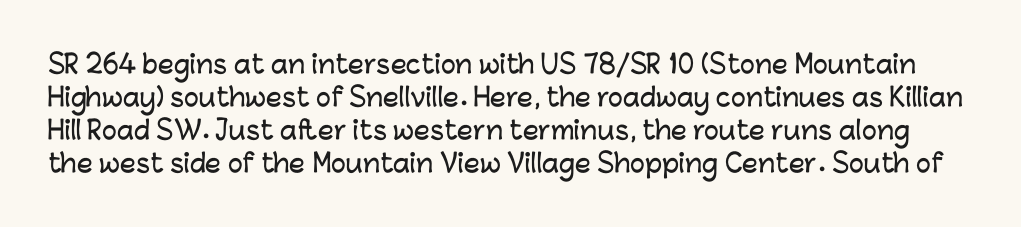
The image shows 25 px text type, upright; set normal line spacing (1.32x), normal letter spacing, not underlined.
